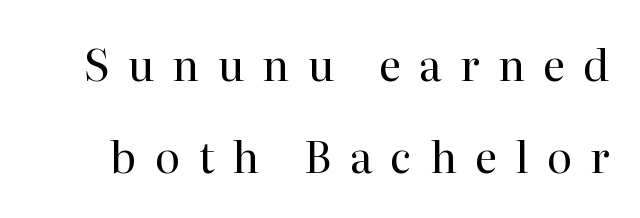
{"serif": "yes", "italic": "no", "bold": "no", "weight": "regular", "width": "normal", "stroke_contrast": "high", "x_height": "medium", "monospaced": "no", "underline": "no", "line_spacing": "loose", "line_spacing_ratio": 2.15, "letter_spacing": "wide", "letter_spacing_em": 0.42, "glyph_px": 43}
